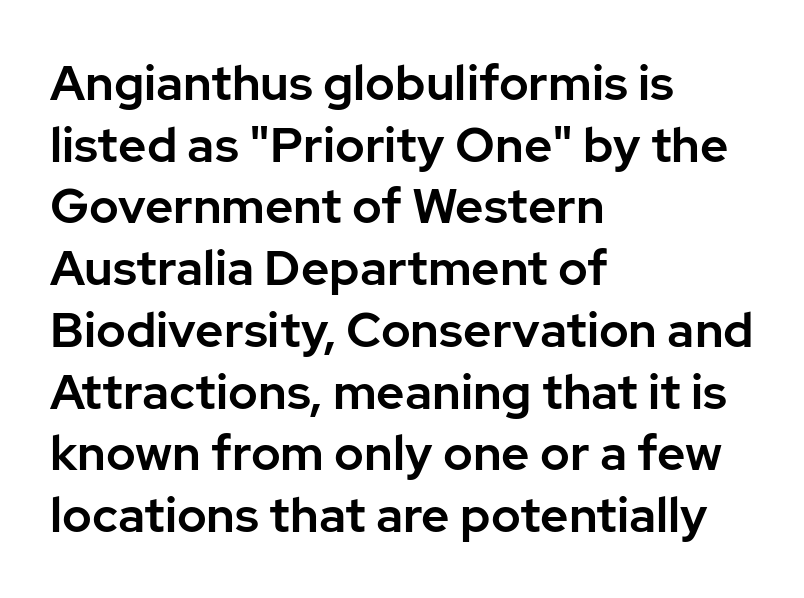
The image shows 49 px sans-serif type, upright; set left-aligned, normal line spacing (1.26x), normal letter spacing, not underlined; low stroke contrast and a medium x-height.
